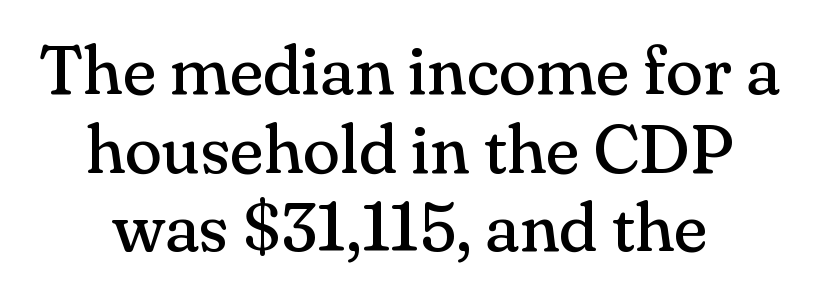
{"serif": "yes", "italic": "no", "bold": "no", "weight": "regular", "width": "normal", "stroke_contrast": "medium", "x_height": "small", "monospaced": "no", "underline": "no", "align": "center", "line_spacing": "tight", "line_spacing_ratio": 1.14, "letter_spacing": "normal", "letter_spacing_em": 0.0, "glyph_px": 69}
